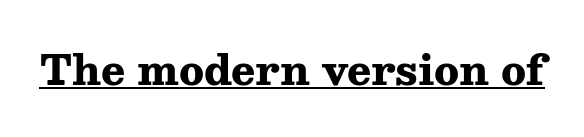
Q: Is the text bold? A: Yes.
Q: Is the text italic (slanted)? A: No, it is upright.
Q: Is the typeface a serif or a sans-serif typeface? A: Serif.
Q: Is the text underlined? A: Yes.
Q: Is the spacing between letters normal or unusually wide? A: Normal.
Q: Width (condensed, normal, or wide)? A: Wide.
Q: Stroke contrast? A: Medium.
Q: x-height? A: Medium.
Q: Monospaced? A: No.
